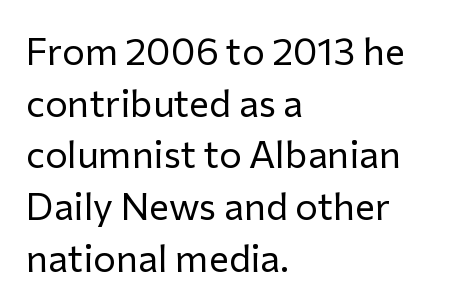
Do the characters align in a grid? No, the font is proportional. Letters rest on an invisible, unmarked baseline. The setting favours the left margin, as ordinary paragraphs usually do. Baseline-to-baseline distance is the conventional proportion of letter height.
